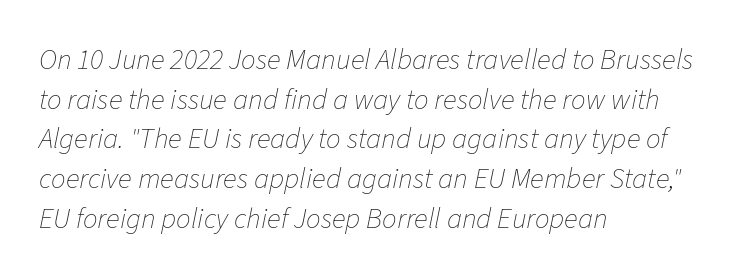
The passage is arranged the way most books set body copy — flush left. The leading is moderate, giving the passage an even texture. An italicized treatment has been applied to the whole sample. Varying glyph widths throughout — classic text-font behaviour.
